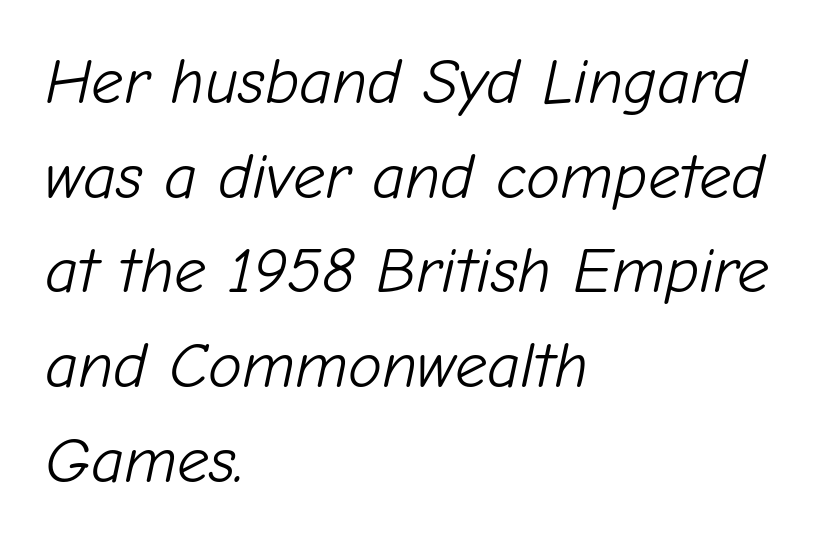
This rendering features lettering with no underline. Horizontal alignment here is leftward, the default for most running prose. Slanted lettering throughout. Varying glyph widths throughout — classic text-font behaviour. A typesetter would call this zero additional tracking.
